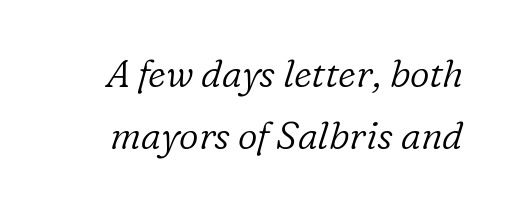
The image shows 38 px light serif type, italic (leaning right); set normal line spacing (1.62x), normal letter spacing, not underlined; low stroke contrast and a medium x-height.
